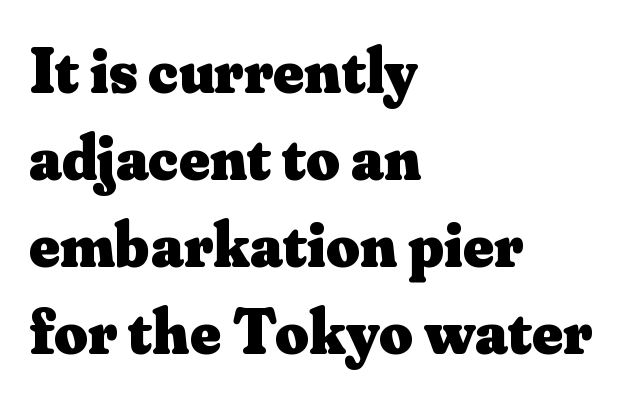
{"serif": "yes", "italic": "no", "bold": "yes", "weight": "heavy", "width": "normal", "stroke_contrast": "medium", "x_height": "small", "monospaced": "no", "underline": "no", "align": "left", "line_spacing": "normal", "line_spacing_ratio": 1.34, "letter_spacing": "normal", "letter_spacing_em": 0.0, "glyph_px": 65}
